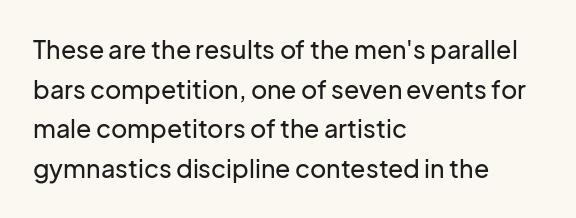
The image shows 25 px text type, upright; set left-aligned, normal line spacing (1.59x), normal letter spacing, not underlined.
